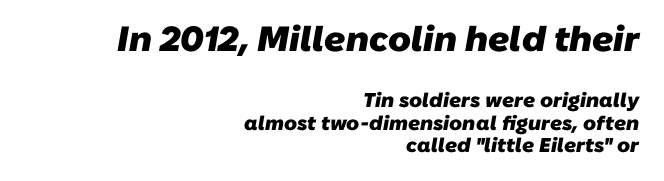
The image shows 35 px heavy sans-serif type; set right-aligned, tight line spacing (1.12x), normal letter spacing, not underlined; the first (top) block is 1.75x larger; low stroke contrast and a medium x-height.
